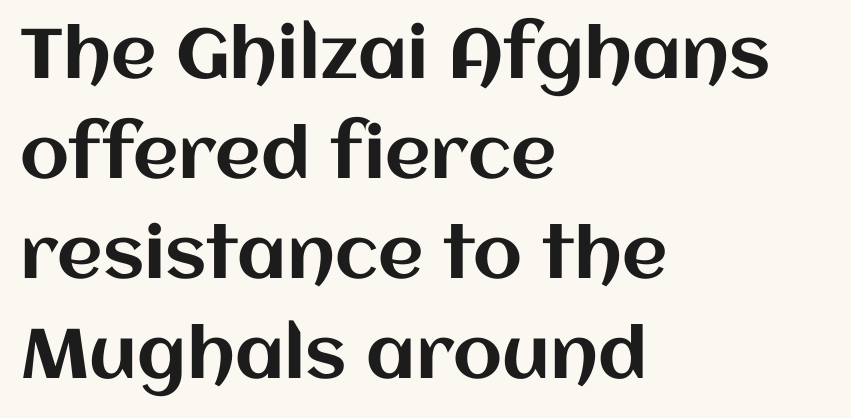
The lines in this sample share a left origin and differ only in where they stop. The glyphs are unaccompanied by any horizontal stroke below them. The rendering uses natural spacing where letterforms have individual widths. Unlike italic type, these characters show no tilt at all.
